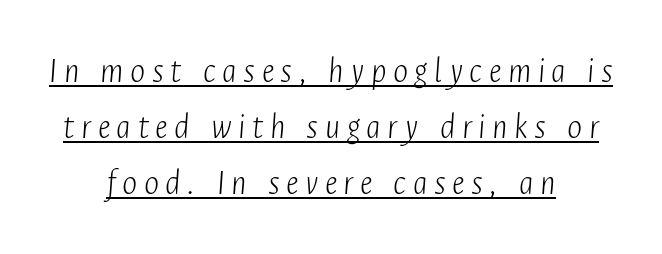
Q: Is the text bold? A: No.
Q: Is the text italic (slanted)? A: Yes, it leans right by about 4 degrees.
Q: Is the text underlined? A: Yes.
Q: How is the paragraph aligned? A: Centered.
Q: Is the spacing between lines tight, normal or loose? A: Normal.
Q: Width (condensed, normal, or wide)? A: Condensed.
Q: Stroke contrast? A: Low.
Q: x-height? A: Medium.
Q: Monospaced? A: No.
